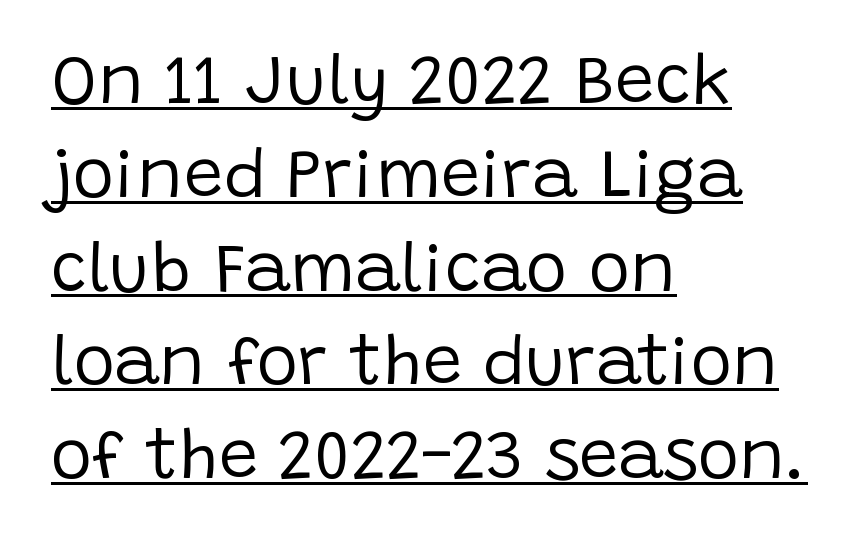
Q: Is the text bold? A: No.
Q: Is the text italic (slanted)? A: No, it is upright.
Q: Is the typeface a serif or a sans-serif typeface? A: Sans-serif.
Q: Is the text underlined? A: Yes.
Q: How is the paragraph aligned? A: Left-aligned.
Q: Is the spacing between letters normal or unusually wide? A: Normal.
Q: Is the spacing between lines tight, normal or loose? A: Normal.
Q: Width (condensed, normal, or wide)? A: Normal.
Q: Stroke contrast? A: Low.
Q: x-height? A: Large.
Q: Monospaced? A: No.
